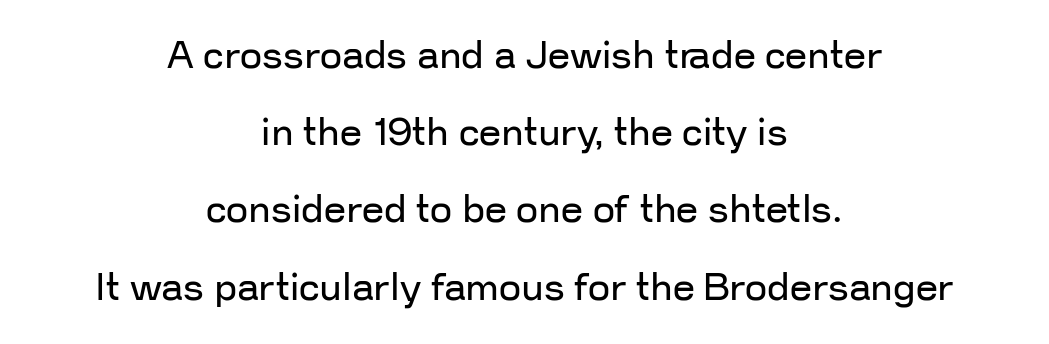
The image shows 39 px regular-weight sans-serif type, upright; set centered, loose line spacing (1.98x), normal letter spacing, not underlined; low stroke contrast and a medium x-height.
